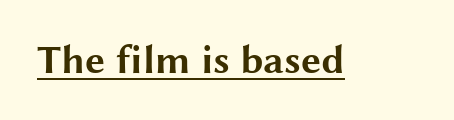
{"serif": "no", "italic": "no", "bold": "yes", "weight": "bold", "width": "wide", "stroke_contrast": "medium", "x_height": "medium", "monospaced": "no", "underline": "yes", "letter_spacing": "normal", "letter_spacing_em": 0.0, "glyph_px": 40}
